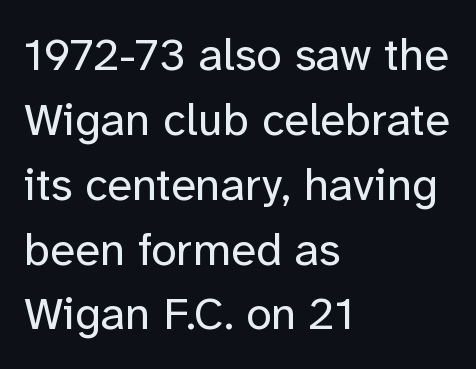
Leading: standard. Nothing sits at the stroke ends, so this counts as sans-serif. Quick note: not italic, upright. A clean baseline with only descenders dipping below it.
